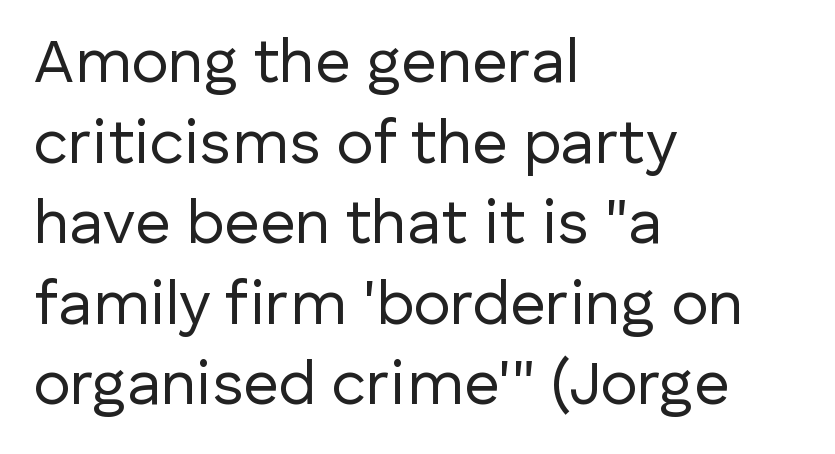
The image shows 62 px regular-weight sans-serif type, upright; set left-aligned, normal line spacing (1.3x), normal letter spacing, not underlined; low stroke contrast and a medium x-height.
